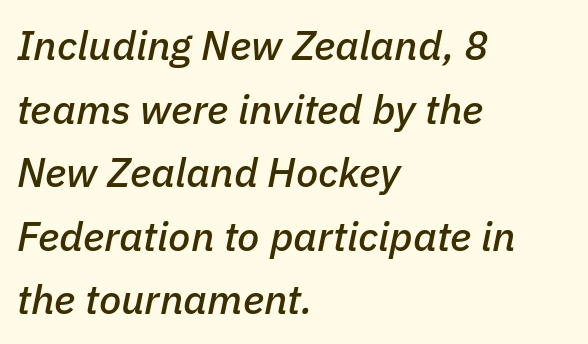
Quick note: italic. Anything drawn beneath the words? Only blank space. Leftover space on each line is placed entirely after the last word. Students, observe: this is what conventionally led text looks like.
